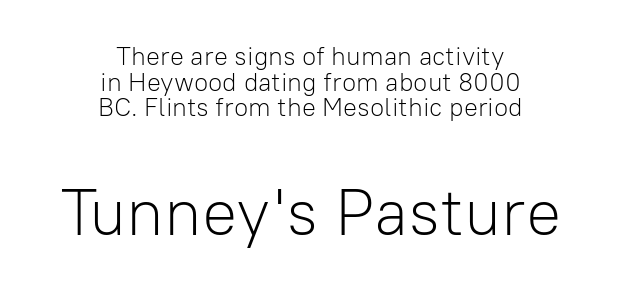
{"serif": "no", "italic": "no", "bold": "no", "weight": "light", "width": "normal", "stroke_contrast": "low", "x_height": "medium", "monospaced": "no", "underline": "no", "align": "center", "line_spacing": "tight", "line_spacing_ratio": 0.99, "letter_spacing": "normal", "letter_spacing_em": 0.0, "larger_block": "second", "size_ratio": 2.54, "glyph_px": 66}
